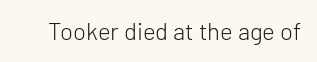
The image shows 24 px text type, upright; set normal letter spacing, not underlined.
